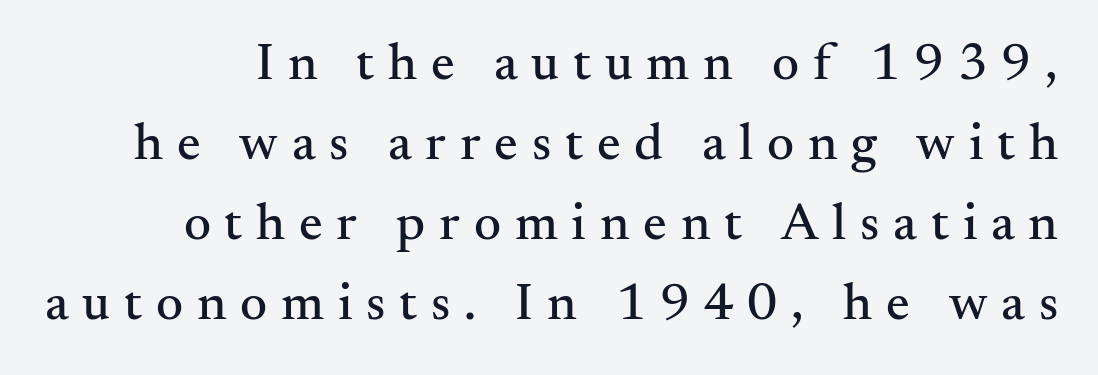
Q: Is the text italic (slanted)? A: No, it is upright.
Q: Is the typeface a serif or a sans-serif typeface? A: Serif.
Q: Is the text underlined? A: No.
Q: Is the spacing between letters normal or unusually wide? A: Unusually wide.
Q: Is the spacing between lines tight, normal or loose? A: Normal.
Q: Width (condensed, normal, or wide)? A: Normal.
Q: Stroke contrast? A: Medium.
Q: x-height? A: Small.
Q: Monospaced? A: No.
